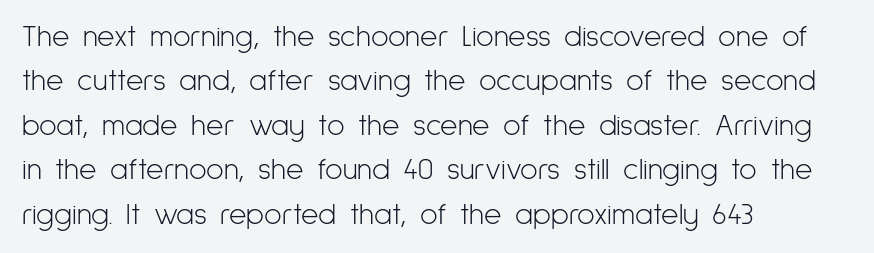
Here the designer chose a conventional face with non-uniform glyph widths. The passage shown is not underscored anywhere. Students, observe: this is what conventionally led text looks like. Unbolded letterforms with no extra heft. The face used here is a sans, in the tradition of grotesques and geometrics. Horizontal alignment here is leftward, the default for most running prose.
